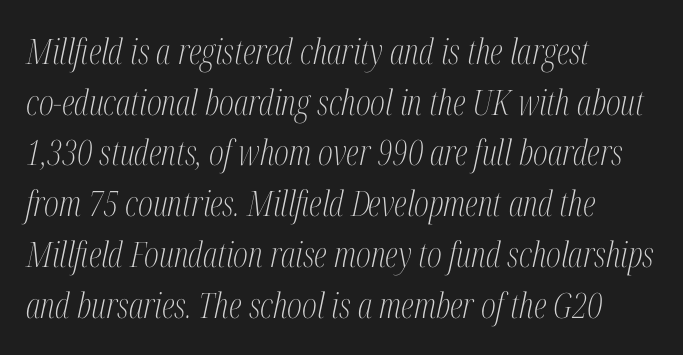
No extra tracking has been applied to these lines. Does the lettering tilt? It does — this is italic. Nobody drew a line under any word here. A typesetter would label this face a serif. Typeset ragged right — the left edge is the straight one.
